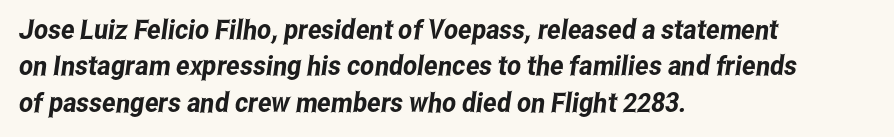
{"underline": "no", "align": "left", "line_spacing": "normal", "line_spacing_ratio": 1.35, "letter_spacing": "normal", "letter_spacing_em": 0.0, "glyph_px": 27}
